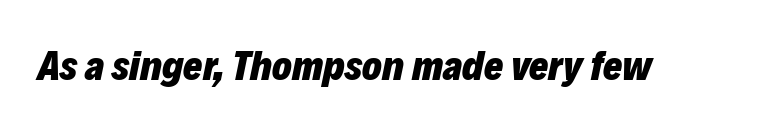
Only glyphs here, with clear space below each row. The letters advance in unequal steps, a hallmark of proportional type. The typesetting leans heavy: a genuine bold. The face used here is rendered with its standard letterfit. Slanted lettering throughout.
